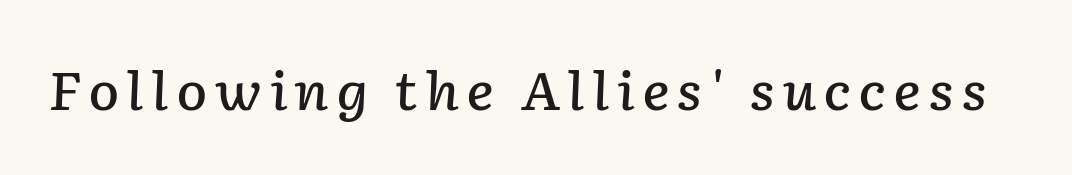
Q: Is the text bold? A: Semi-bold.
Q: Is the text italic (slanted)? A: Yes, it leans right by about 2 degrees.
Q: Is the text underlined? A: No.
Q: Width (condensed, normal, or wide)? A: Normal.
Q: Stroke contrast? A: Low.
Q: x-height? A: Medium.
Q: Monospaced? A: No.
